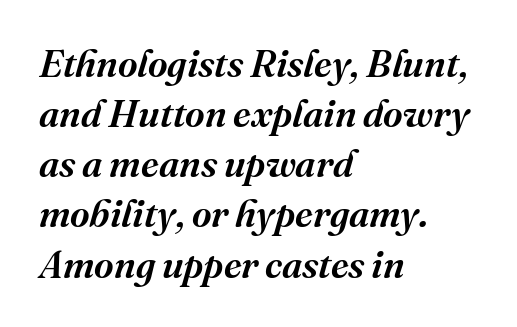
The image shows 38 px serif type, italic (leaning right); set left-aligned, normal line spacing (1.32x), normal letter spacing, not underlined; medium stroke contrast and a medium x-height.
